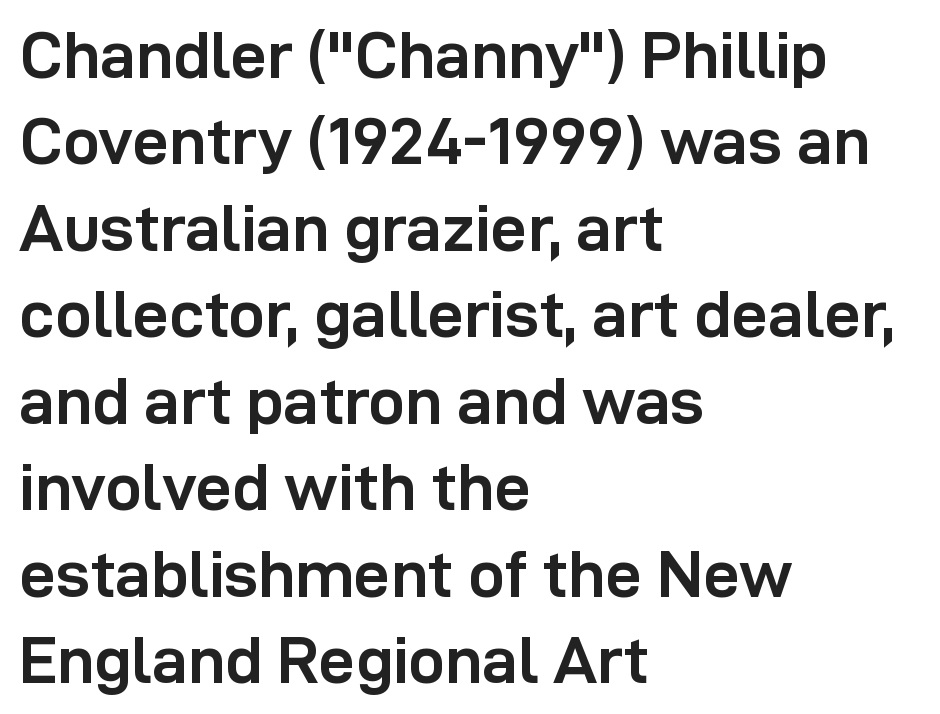
There is no visible air inserted between adjacent glyphs. Rendered with straight, roman letterforms. Words float on clear page, feet unadorned. Is this a sans? Yes — the strokes have no serifs.
